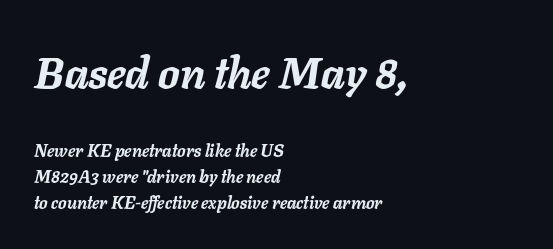
Does the leading feel generous? No, just average. Caption: bold face, heavy strokes. The passage is arranged the way most books set body copy — flush left. The rendering uses natural spacing where letterforms have individual widths.
